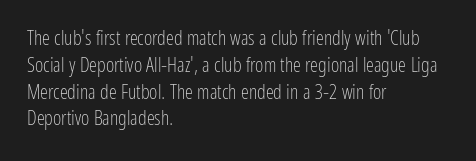
{"italic": "no", "bold": "no", "underline": "no", "align": "left", "line_spacing": "normal", "line_spacing_ratio": 1.34, "letter_spacing": "normal", "letter_spacing_em": 0.0, "glyph_px": 20}
